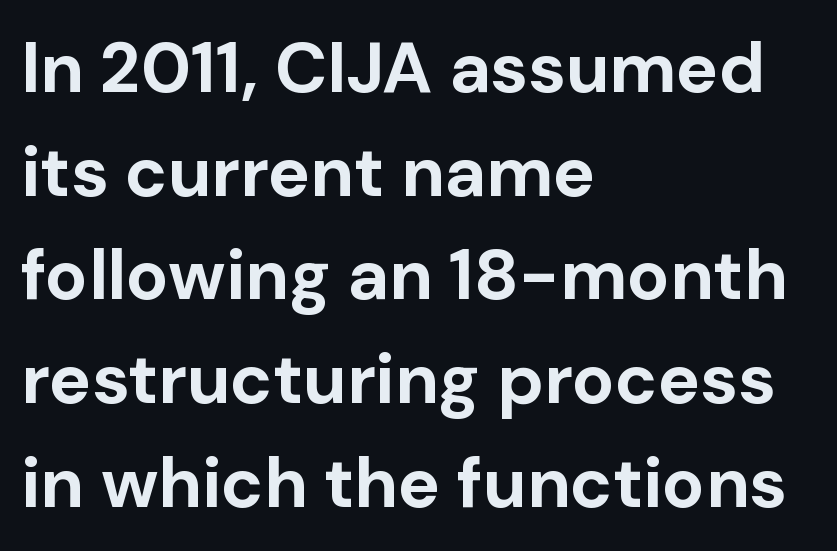
The image shows 71 px bold sans-serif type, upright; set left-aligned, normal line spacing (1.46x), normal letter spacing, not underlined; low stroke contrast and a medium x-height.
